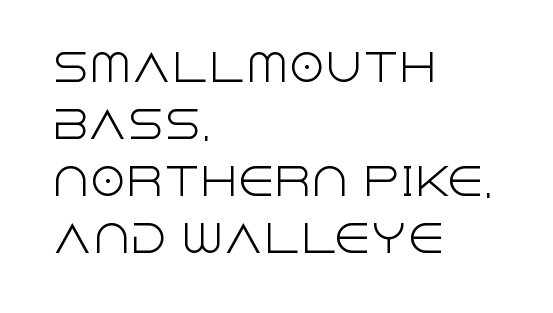
{"serif": "no", "italic": "no", "bold": "no", "weight": "light", "width": "normal", "x_height": "large", "monospaced": "no", "underline": "no", "align": "left", "line_spacing": "normal", "line_spacing_ratio": 1.54, "letter_spacing": "normal", "letter_spacing_em": 0.0, "glyph_px": 37}
